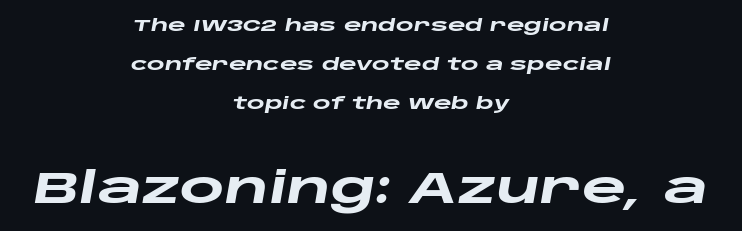
Q: Is the text bold? A: Yes.
Q: Is the text italic (slanted)? A: Yes, it leans right by about 10 degrees.
Q: Is the text underlined? A: No.
Q: How is the paragraph aligned? A: Centered.
Q: Is the spacing between letters normal or unusually wide? A: Normal.
Q: Is the spacing between lines tight, normal or loose? A: Loose.
Q: Which block of text is set in a larger size, the first (top) or the second (bottom)? A: The second (bottom) one.
Q: Width (condensed, normal, or wide)? A: Wide.
Q: Stroke contrast? A: Low.
Q: x-height? A: Large.
Q: Monospaced? A: No.
